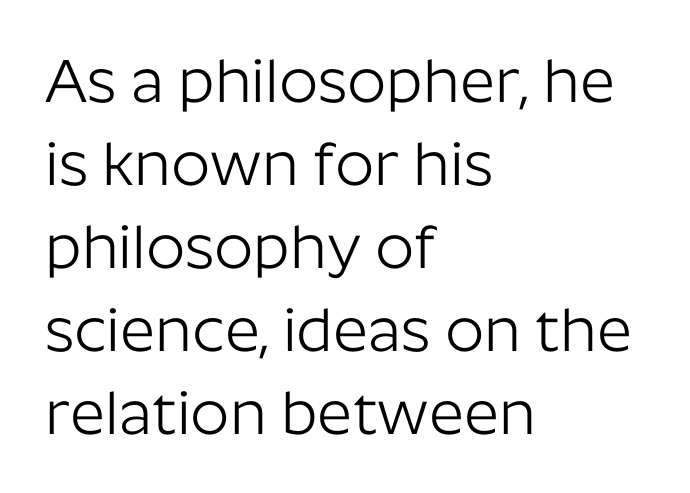
A typesetter would mark this as roman, not italic. Notice how descenders clear the ascenders below comfortably — that's standard leading. The rendering shows plain stroke endings on the letterforms — a sans-serif design. Glyph-to-glyph distance matches everyday printed text.
